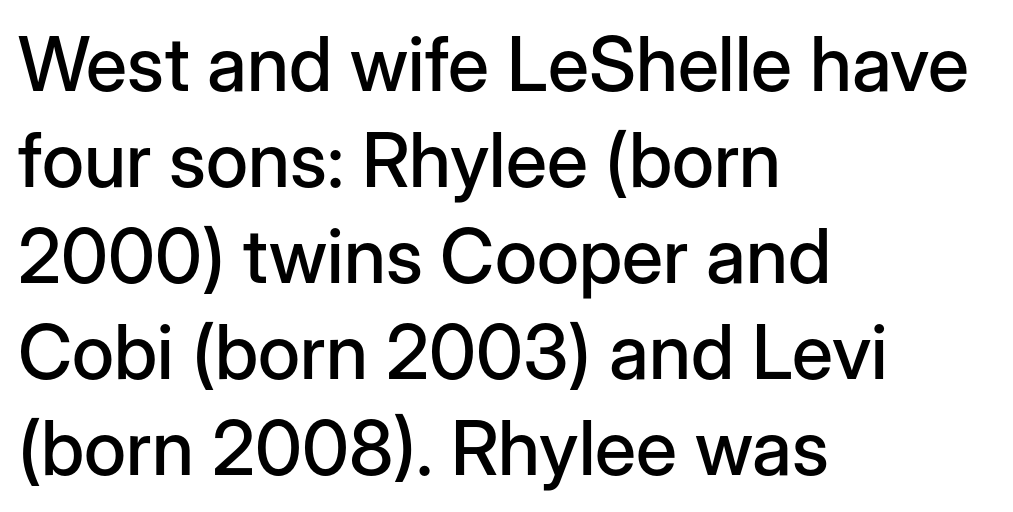
The image shows 75 px sans-serif type, upright; set left-aligned, normal line spacing (1.28x), normal letter spacing, not underlined; low stroke contrast and a medium x-height.
